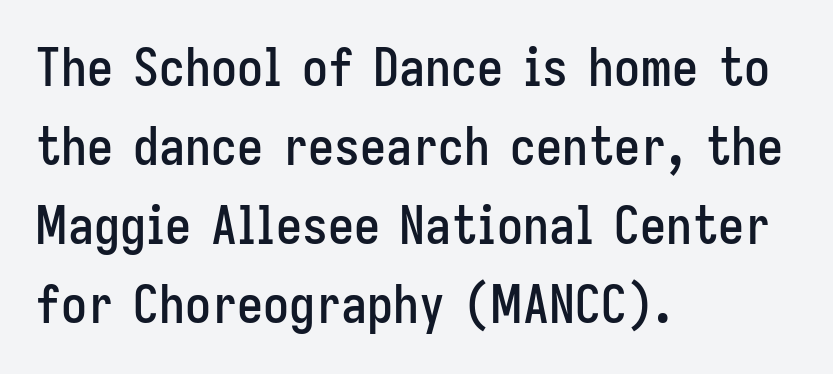
{"serif": "no", "italic": "no", "width": "condensed", "stroke_contrast": "low", "x_height": "medium", "monospaced": "no", "underline": "no", "align": "left", "line_spacing": "normal", "line_spacing_ratio": 1.52, "letter_spacing": "normal", "letter_spacing_em": 0.0, "glyph_px": 52}
